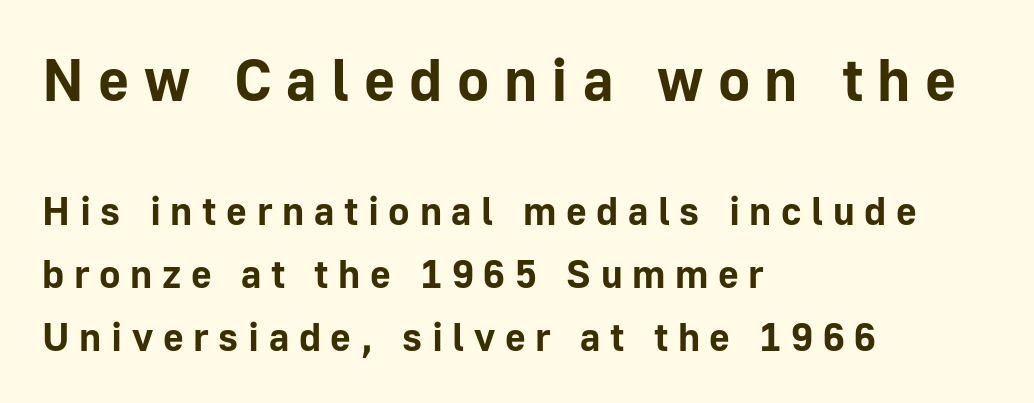
Q: Is the text bold? A: Yes.
Q: Is the text italic (slanted)? A: No, it is upright.
Q: Is the typeface a serif or a sans-serif typeface? A: Sans-serif.
Q: Is the text underlined? A: No.
Q: How is the paragraph aligned? A: Left-aligned.
Q: Is the spacing between letters normal or unusually wide? A: Unusually wide.
Q: Is the spacing between lines tight, normal or loose? A: Normal.
Q: Which block of text is set in a larger size, the first (top) or the second (bottom)? A: The first (top) one.
Q: Width (condensed, normal, or wide)? A: Normal.
Q: Stroke contrast? A: Low.
Q: x-height? A: Medium.
Q: Monospaced? A: No.
